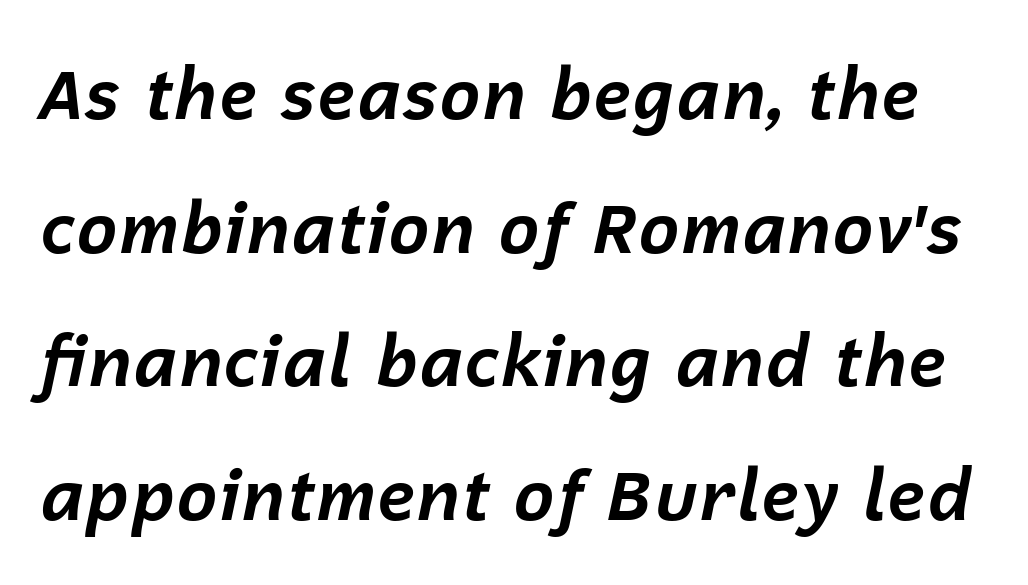
Q: Is the text bold? A: Yes.
Q: Is the text italic (slanted)? A: Yes, it leans right by about 12 degrees.
Q: Is the text underlined? A: No.
Q: Is the spacing between letters normal or unusually wide? A: Normal.
Q: Is the spacing between lines tight, normal or loose? A: Loose.
Q: Width (condensed, normal, or wide)? A: Normal.
Q: Stroke contrast? A: Low.
Q: x-height? A: Medium.
Q: Monospaced? A: No.
